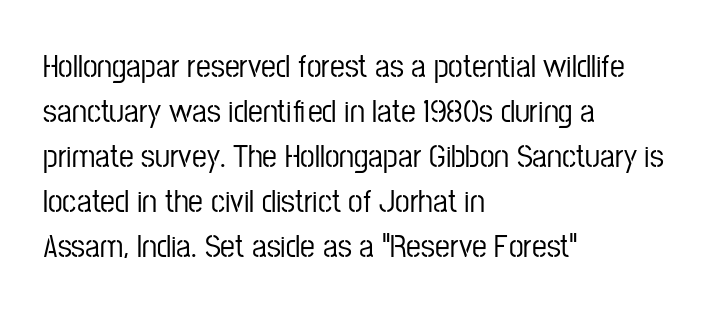
The image shows 33 px condensed sans-serif type, upright; set left-aligned, normal line spacing (1.36x), normal letter spacing, not underlined; low stroke contrast and a medium x-height.
